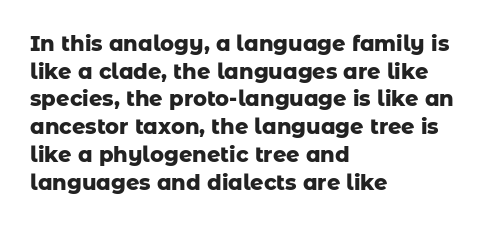
Q: Is the text bold? A: Yes.
Q: Is the text italic (slanted)? A: No, it is upright.
Q: Is the text underlined? A: No.
Q: How is the paragraph aligned? A: Left-aligned.
Q: Is the spacing between letters normal or unusually wide? A: Normal.
Q: Is the spacing between lines tight, normal or loose? A: Normal.
